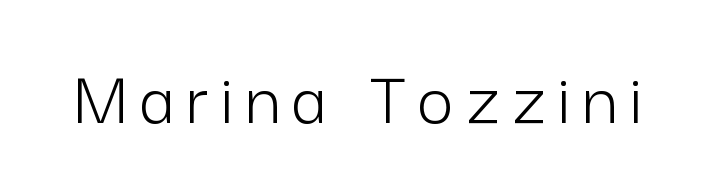
Q: Is the text bold? A: No.
Q: Is the text italic (slanted)? A: No, it is upright.
Q: Is the typeface a serif or a sans-serif typeface? A: Sans-serif.
Q: Is the text underlined? A: No.
Q: Width (condensed, normal, or wide)? A: Normal.
Q: Stroke contrast? A: Low.
Q: x-height? A: Medium.
Q: Monospaced? A: No.
